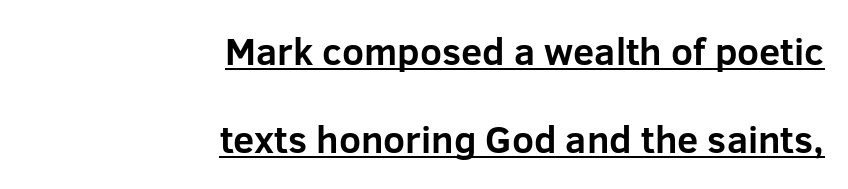
{"serif": "no", "italic": "no", "bold": "yes", "weight": "bold", "width": "normal", "stroke_contrast": "low", "x_height": "medium", "monospaced": "no", "underline": "yes", "align": "right", "line_spacing": "loose", "line_spacing_ratio": 2.32, "letter_spacing": "normal", "letter_spacing_em": 0.0, "glyph_px": 38}
